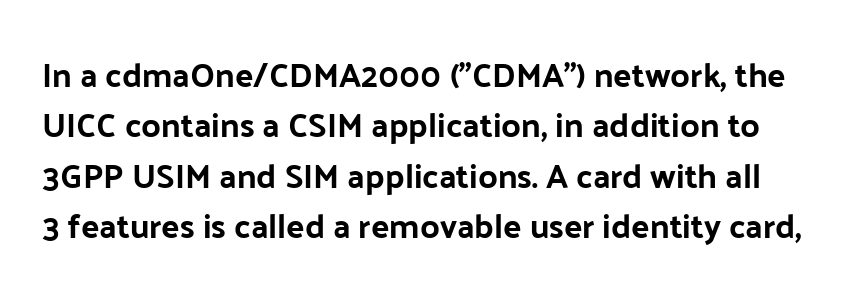
{"serif": "no", "italic": "no", "bold": "yes", "weight": "bold", "width": "normal", "stroke_contrast": "low", "x_height": "medium", "monospaced": "no", "underline": "no", "line_spacing": "normal", "line_spacing_ratio": 1.48, "letter_spacing": "normal", "letter_spacing_em": 0.0, "glyph_px": 34}
